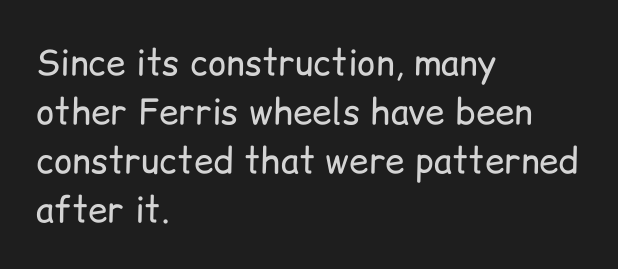
{"serif": "no", "italic": "no", "bold": "no", "weight": "regular", "width": "normal", "stroke_contrast": "low", "x_height": "medium", "monospaced": "no", "underline": "no", "align": "left", "line_spacing": "normal", "line_spacing_ratio": 1.4, "letter_spacing": "normal", "letter_spacing_em": 0.0, "glyph_px": 35}
